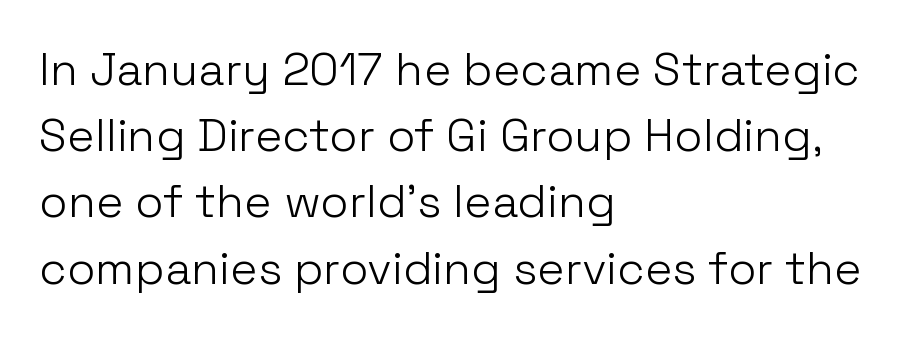
Q: Is the text bold? A: No.
Q: Is the text italic (slanted)? A: No, it is upright.
Q: Is the typeface a serif or a sans-serif typeface? A: Sans-serif.
Q: Is the text underlined? A: No.
Q: How is the paragraph aligned? A: Left-aligned.
Q: Is the spacing between letters normal or unusually wide? A: Normal.
Q: Is the spacing between lines tight, normal or loose? A: Normal.
Q: Width (condensed, normal, or wide)? A: Normal.
Q: Stroke contrast? A: Low.
Q: x-height? A: Medium.
Q: Monospaced? A: No.
